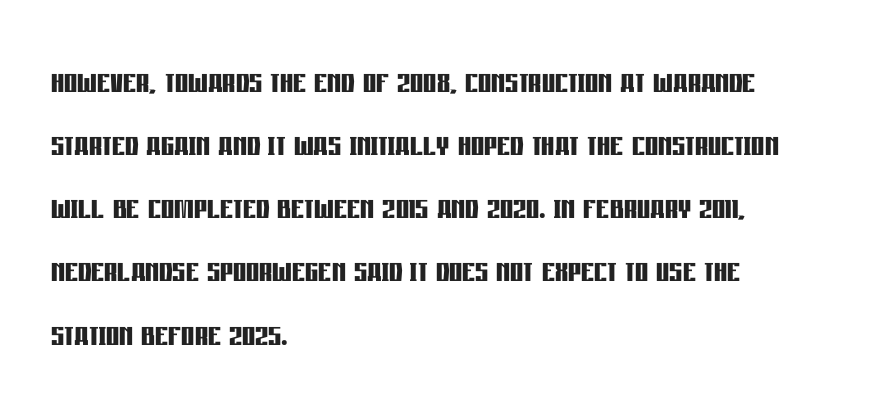
{"serif": "no", "italic": "no", "bold": "yes", "weight": "semibold", "width": "condensed", "stroke_contrast": "low", "x_height": "large", "monospaced": "no", "underline": "no", "align": "left", "line_spacing": "normal", "line_spacing_ratio": 1.54, "letter_spacing": "normal", "letter_spacing_em": 0.0, "glyph_px": 41}
